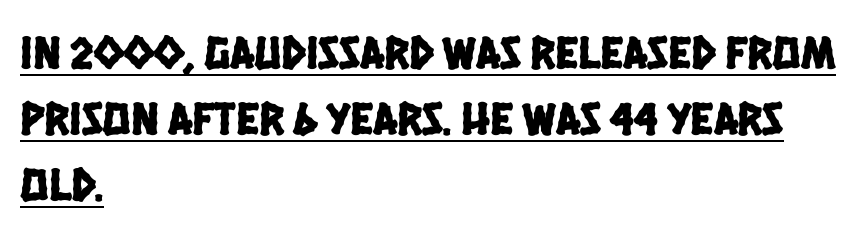
The lines are quadded left. This sample has the flowing, uneven cadence of proportional lettering. Grotesque or geometric, the face here clearly has no serifs. No extra tracking has been applied to these lines. Does the leading feel generous? No, just average. Descenders here cross a horizontal rule under the line.
